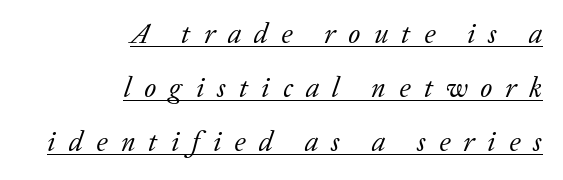
Q: Is the text bold? A: No.
Q: Is the text italic (slanted)? A: Yes, it leans right by about 20 degrees.
Q: Is the typeface a serif or a sans-serif typeface? A: Serif.
Q: Is the text underlined? A: Yes.
Q: How is the paragraph aligned? A: Right-aligned.
Q: Is the spacing between letters normal or unusually wide? A: Unusually wide.
Q: Is the spacing between lines tight, normal or loose? A: Loose.
Q: Width (condensed, normal, or wide)? A: Normal.
Q: Stroke contrast? A: Low.
Q: x-height? A: Medium.
Q: Monospaced? A: No.
